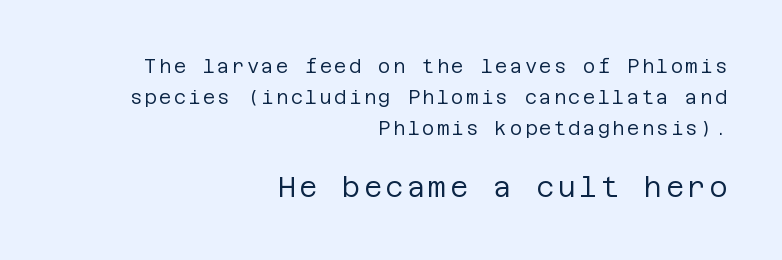
The image shows 28 px regular-weight sans-serif type, upright; set right-aligned, normal line spacing (1.63x), not underlined; the second (bottom) block is 1.47x larger; low stroke contrast and a large x-height.
